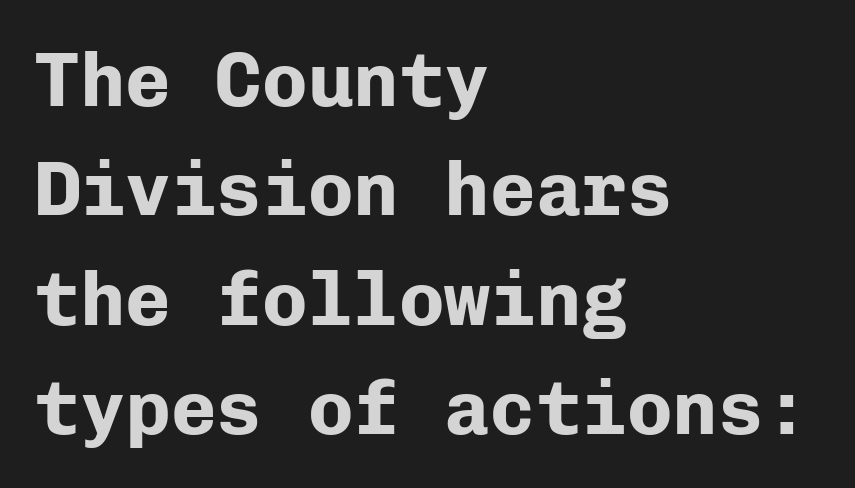
Caption: standard tracking, unaltered. Its strokes are broad and dark, the hallmark of bold type. Line beginnings align vertically; line endings do not. Italic: no, the glyphs are upright roman.
